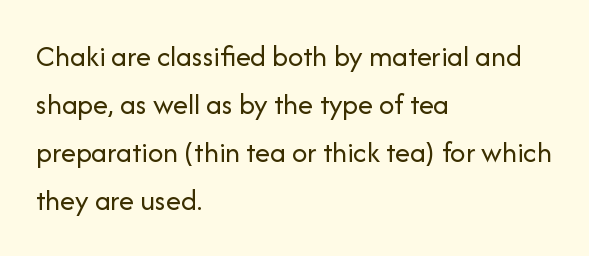
The image shows 30 px regular-weight sans-serif type, upright; set left-aligned, normal line spacing (1.6x), normal letter spacing, not underlined; low stroke contrast and a medium x-height.
